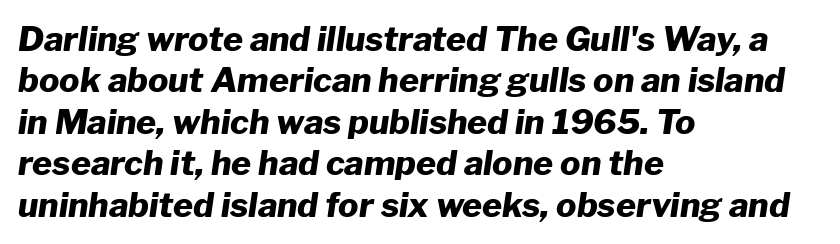
Q: Is the text bold? A: Yes.
Q: Is the text italic (slanted)? A: Yes, it leans right by about 8 degrees.
Q: Is the text underlined? A: No.
Q: How is the paragraph aligned? A: Left-aligned.
Q: Is the spacing between letters normal or unusually wide? A: Normal.
Q: Width (condensed, normal, or wide)? A: Normal.
Q: Stroke contrast? A: Low.
Q: x-height? A: Medium.
Q: Monospaced? A: No.
